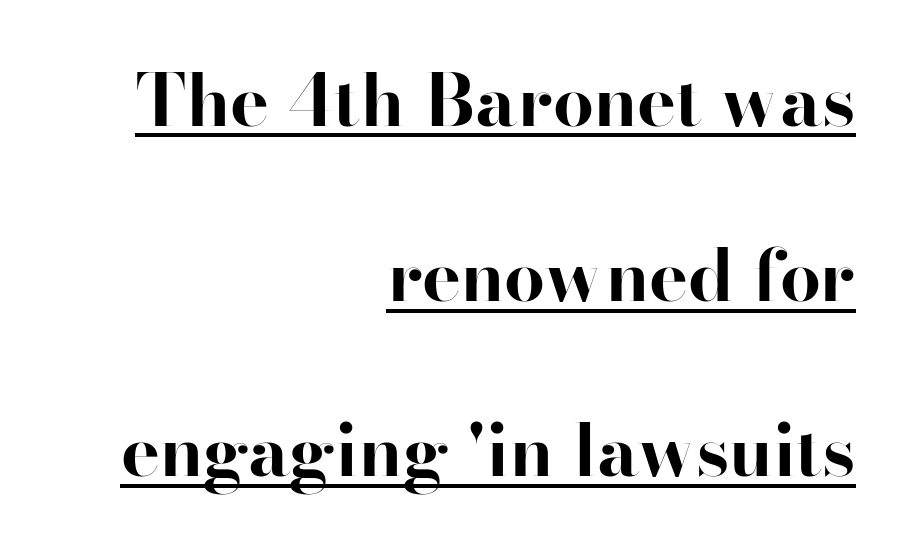
No italicization has been applied; the sample stays upright. This sample is right-justified, so line beginnings fall wherever the words allow. Short note: letters normally spaced. This rendering employs a face with finishing strokes, i.e., a serif.
